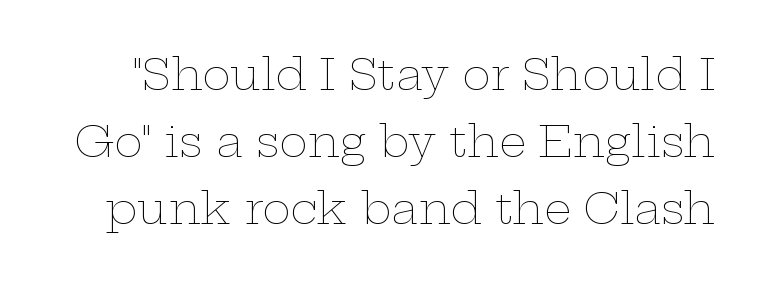
{"italic": "no", "bold": "no", "weight": "thin", "width": "wide", "stroke_contrast": "low", "x_height": "medium", "monospaced": "no", "underline": "no", "line_spacing": "normal", "line_spacing_ratio": 1.56, "letter_spacing": "normal", "letter_spacing_em": 0.0, "glyph_px": 43}
